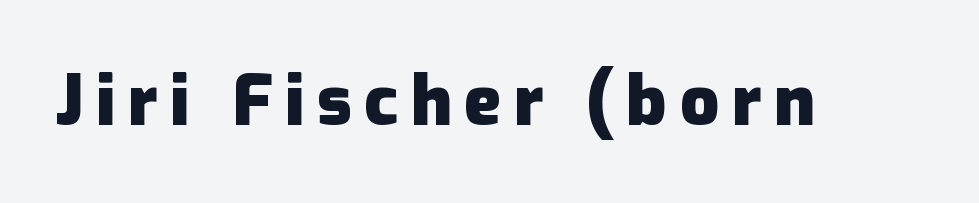
The image shows 69 px heavy sans-serif type, upright; set not underlined; low stroke contrast and a medium x-height.
